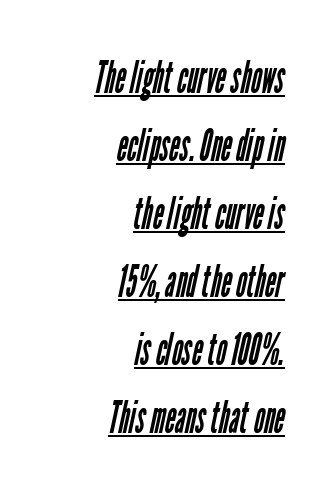
On a weight scale, this lands at 450 or below. Between one letter and the next there's only the usual sliver of space. The paragraph has a hard right edge and a soft left edge. In terms of letterform style, serifs are entirely absent. Vertical spacing — default. The letters advance in unequal steps, a hallmark of proportional type.
